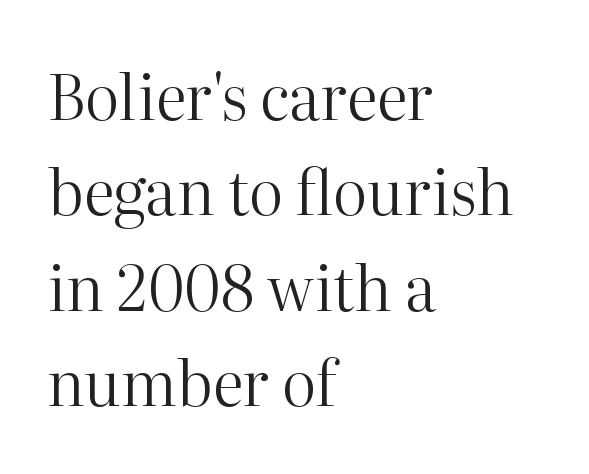
The image shows 62 px regular-weight serif type, upright; set left-aligned, normal line spacing (1.54x), normal letter spacing, not underlined; high stroke contrast and a medium x-height.
